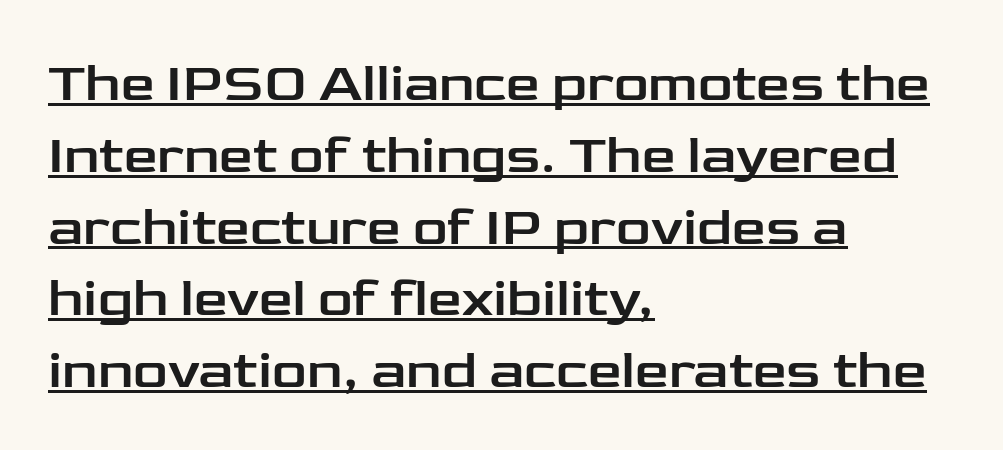
Q: Is the text italic (slanted)? A: No, it is upright.
Q: Is the typeface a serif or a sans-serif typeface? A: Sans-serif.
Q: Is the text underlined? A: Yes.
Q: How is the paragraph aligned? A: Left-aligned.
Q: Is the spacing between letters normal or unusually wide? A: Normal.
Q: Is the spacing between lines tight, normal or loose? A: Normal.
Q: Width (condensed, normal, or wide)? A: Wide.
Q: Stroke contrast? A: Low.
Q: x-height? A: Medium.
Q: Monospaced? A: No.
